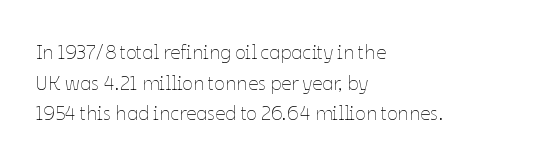
Q: Is the text bold? A: No.
Q: Is the text italic (slanted)? A: No, it is upright.
Q: Is the text underlined? A: No.
Q: How is the paragraph aligned? A: Left-aligned.
Q: Is the spacing between letters normal or unusually wide? A: Normal.
Q: Is the spacing between lines tight, normal or loose? A: Normal.
